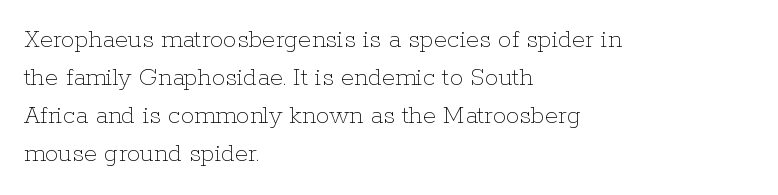
The designer left line spacing at the default. A classic flush-left, rag-right setting is used for this passage. The font sits on the lighter half of the weight spectrum, regular included. The letters stand straight up with perfectly vertical stems. No word sits above an underline.
